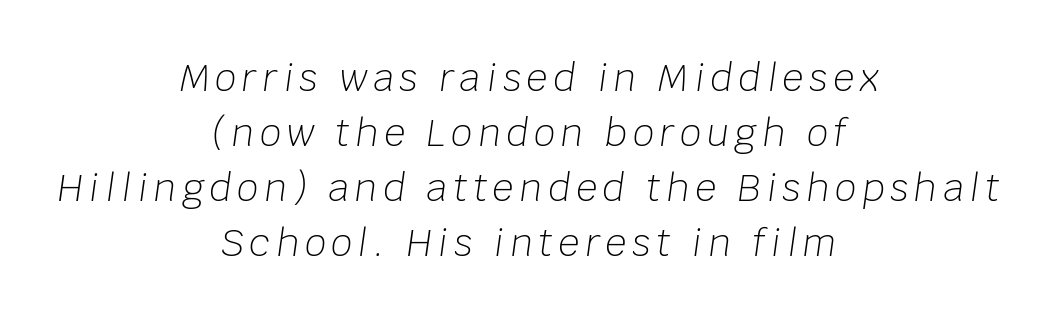
The image shows 37 px light type, italic (leaning right); set centered, normal line spacing (1.49x), not underlined; low stroke contrast and a large x-height.
